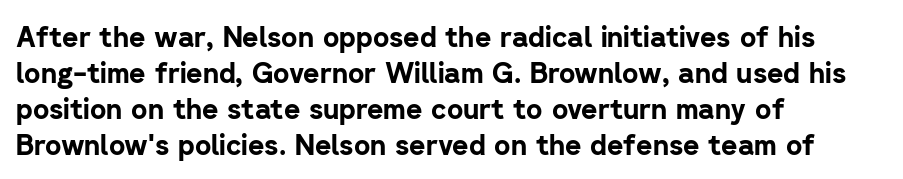
Q: Is the text bold? A: Yes.
Q: Is the text italic (slanted)? A: No, it is upright.
Q: Is the typeface a serif or a sans-serif typeface? A: Sans-serif.
Q: Is the text underlined? A: No.
Q: How is the paragraph aligned? A: Left-aligned.
Q: Is the spacing between letters normal or unusually wide? A: Normal.
Q: Is the spacing between lines tight, normal or loose? A: Normal.
Q: Width (condensed, normal, or wide)? A: Normal.
Q: Stroke contrast? A: Low.
Q: x-height? A: Medium.
Q: Monospaced? A: No.
